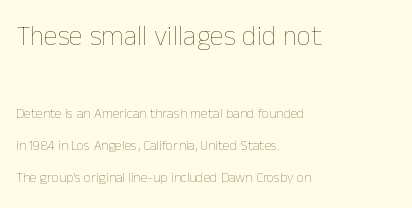
The image shows 28 px thin type, upright; set left-aligned, loose line spacing (2.29x), normal letter spacing, not underlined; the first (top) block is 2.0x larger; low stroke contrast and a medium x-height.
